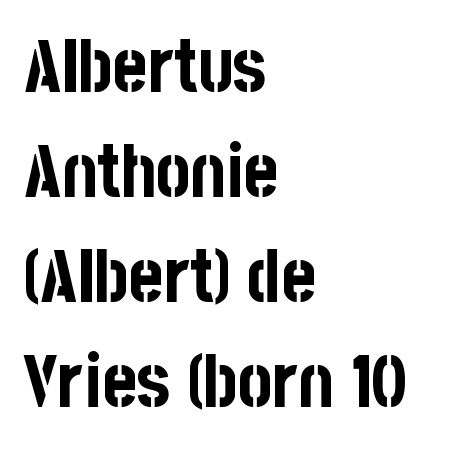
The zone under the glyphs is completely vacant. The rendering uses natural spacing where letterforms have individual widths. Every letter is thick-stroked: bold, no question. The horizontal fit of the characters is conventional and even.
